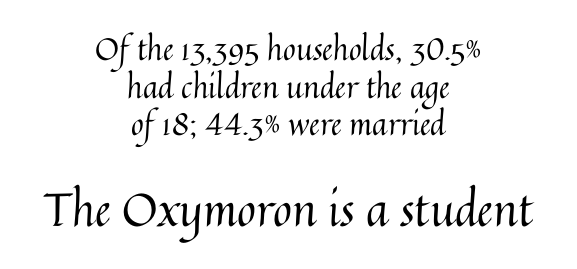
The image shows 46 px regular-weight type; set centered, line spacing 1.21x, normal letter spacing, not underlined; the second (bottom) block is 1.48x larger; medium stroke contrast and a medium x-height.
